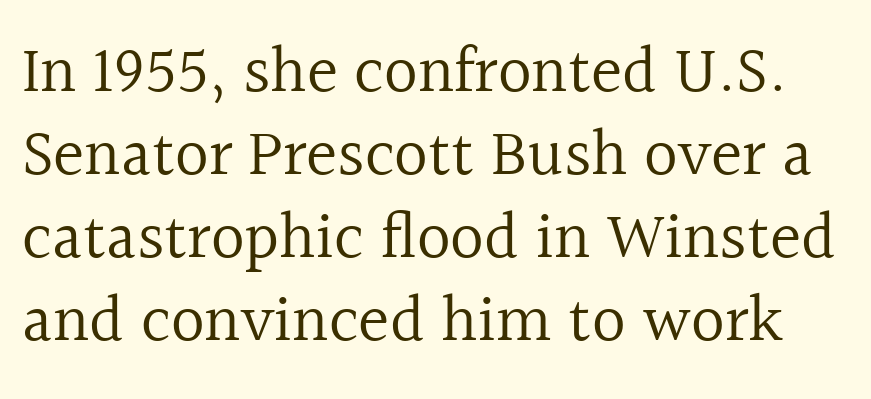
{"serif": "yes", "italic": "no", "bold": "no", "weight": "regular", "width": "normal", "x_height": "medium", "monospaced": "no", "underline": "no", "line_spacing": "normal", "line_spacing_ratio": 1.26, "letter_spacing": "normal", "letter_spacing_em": 0.0, "glyph_px": 66}
